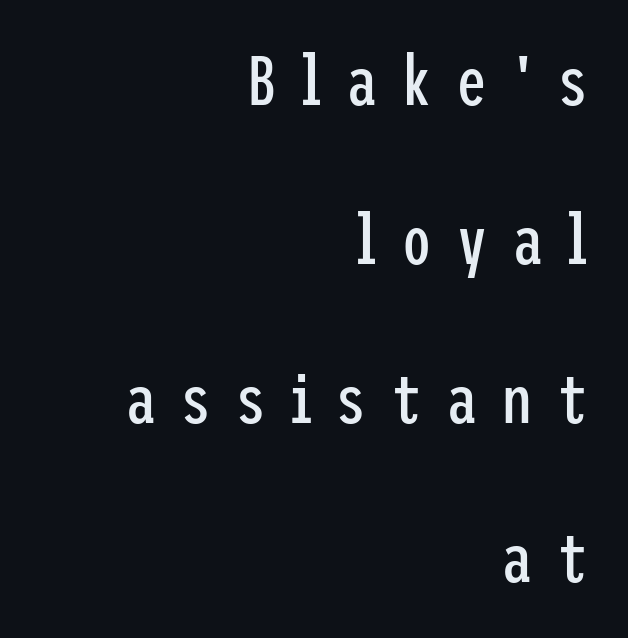
Q: Is the text bold? A: No.
Q: Is the text italic (slanted)? A: No, it is upright.
Q: Is the typeface a serif or a sans-serif typeface? A: Sans-serif.
Q: Is the text underlined? A: No.
Q: How is the paragraph aligned? A: Right-aligned.
Q: Is the spacing between letters normal or unusually wide? A: Unusually wide.
Q: Is the spacing between lines tight, normal or loose? A: Loose.
Q: Width (condensed, normal, or wide)? A: Condensed.
Q: Stroke contrast? A: Low.
Q: x-height? A: Medium.
